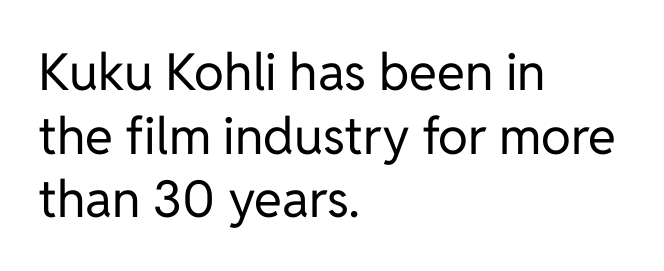
{"serif": "no", "italic": "no", "bold": "no", "weight": "regular", "width": "normal", "stroke_contrast": "low", "x_height": "medium", "monospaced": "no", "underline": "no", "align": "left", "line_spacing": "normal", "line_spacing_ratio": 1.25, "letter_spacing": "normal", "letter_spacing_em": 0.0, "glyph_px": 51}
